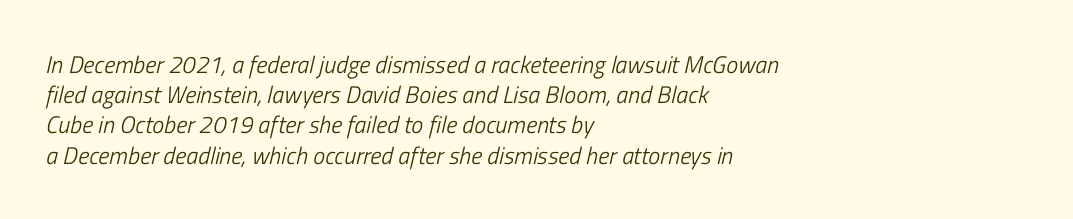
Q: Is the text bold? A: No.
Q: Is the text italic (slanted)? A: Yes, it leans right by about 13 degrees.
Q: Is the text underlined? A: No.
Q: How is the paragraph aligned? A: Left-aligned.
Q: Is the spacing between letters normal or unusually wide? A: Normal.
Q: Is the spacing between lines tight, normal or loose? A: Normal.
